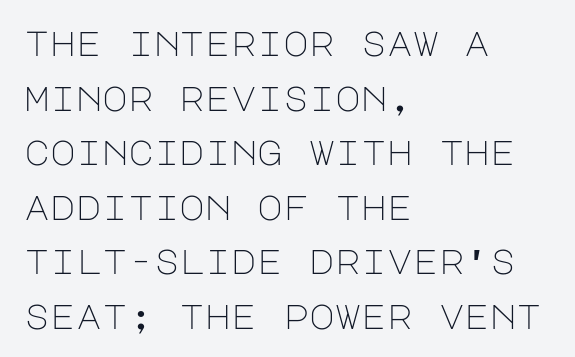
The image shows 35 px light sans-serif type, upright; set left-aligned, normal line spacing (1.56x), normal letter spacing, not underlined; low stroke contrast and a large x-height.
